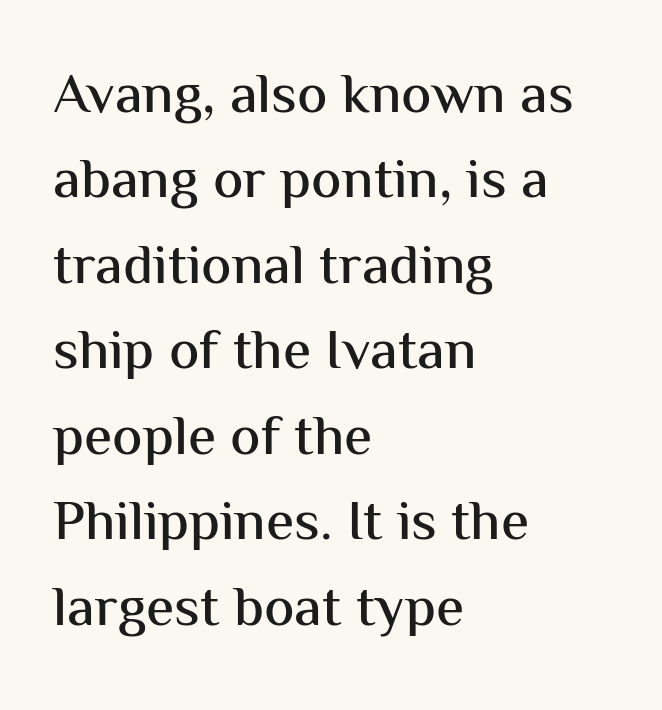
Posture: upright roman. This rendering features lettering with no underline. Short and long lines alike share a common starting point at left. The line-height multiplier appears to be the usual default.
